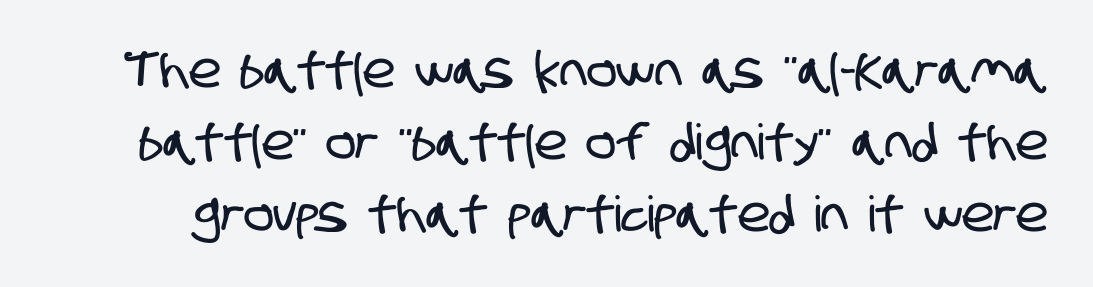
Observe the ordinary spacing: letters are neighbours, not strangers. Think of a printed novel: that variable character pitch is what you see here. The designer went with a sans here, leaving each stem footless. Is there much room between lines? A standard amount, neither cramped nor airy. Check the space under the baseline: it is left empty.
